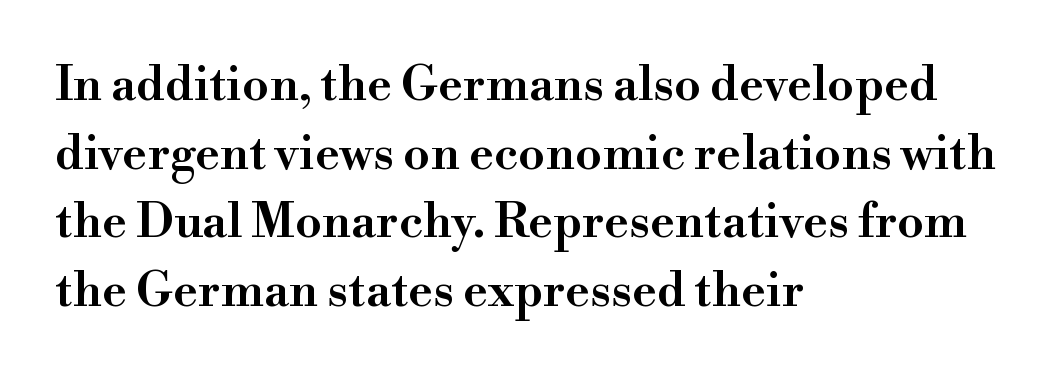
A bare baseline throughout the passage. A student would call this left alignment; a typographer would say flush left, rag right. Regarding serifs, this sample has them. The rendering uses natural spacing where letterforms have individual widths. Italic? Not at all — the glyphs are vertical. Does extra space separate the letters? No, they use regular spacing.
